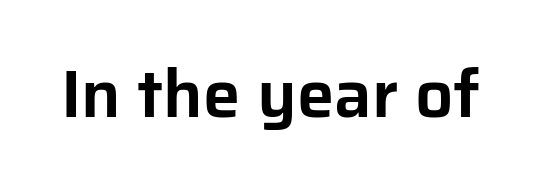
Q: Is the text italic (slanted)? A: No, it is upright.
Q: Is the typeface a serif or a sans-serif typeface? A: Sans-serif.
Q: Is the text underlined? A: No.
Q: Is the spacing between letters normal or unusually wide? A: Normal.
Q: Width (condensed, normal, or wide)? A: Normal.
Q: Stroke contrast? A: Low.
Q: x-height? A: Medium.
Q: Monospaced? A: No.
